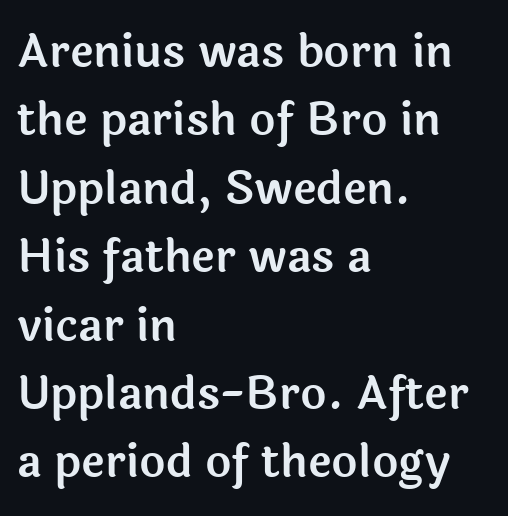
{"serif": "no", "italic": "no", "width": "normal", "x_height": "medium", "monospaced": "no", "underline": "no", "align": "left", "line_spacing": "normal", "line_spacing_ratio": 1.52, "letter_spacing": "normal", "letter_spacing_em": 0.0, "glyph_px": 45}
